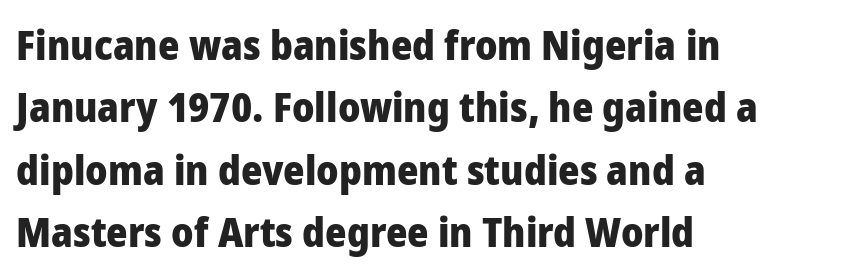
The image shows 41 px heavy sans-serif type, upright; set left-aligned, normal line spacing (1.52x), normal letter spacing, not underlined; low stroke contrast and a medium x-height.
